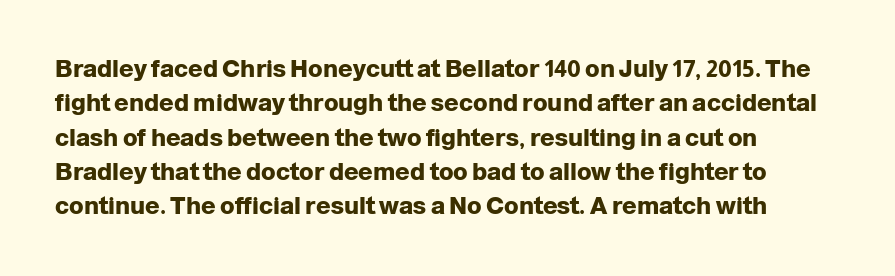
The image shows 24 px bold type, upright; set left-aligned, normal line spacing (1.43x), normal letter spacing, not underlined.
